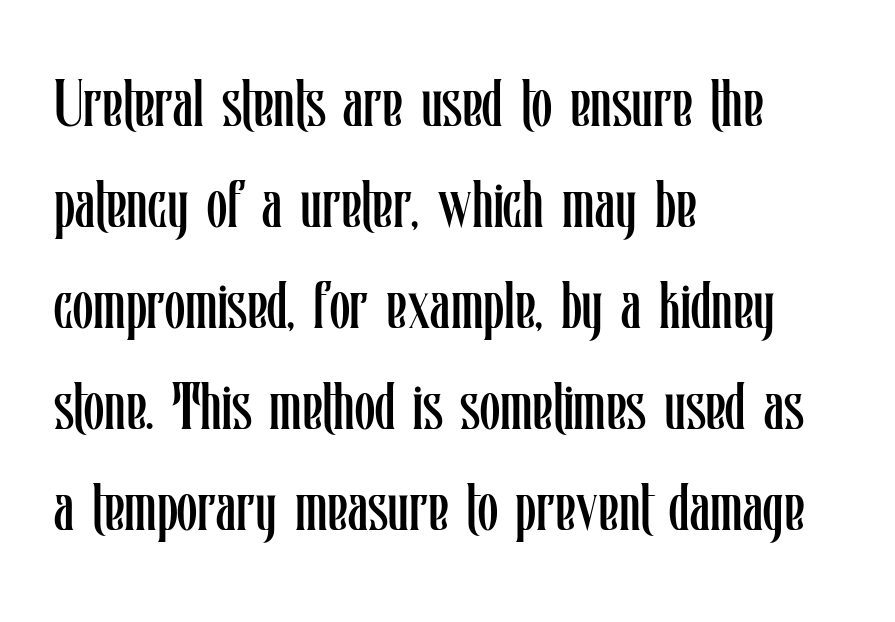
Q: Is the text bold? A: No.
Q: Is the text italic (slanted)? A: No, it is upright.
Q: Is the text underlined? A: No.
Q: How is the paragraph aligned? A: Left-aligned.
Q: Is the spacing between letters normal or unusually wide? A: Normal.
Q: Is the spacing between lines tight, normal or loose? A: Normal.
Q: Width (condensed, normal, or wide)? A: Condensed.
Q: Stroke contrast? A: Low.
Q: x-height? A: Medium.
Q: Monospaced? A: No.
